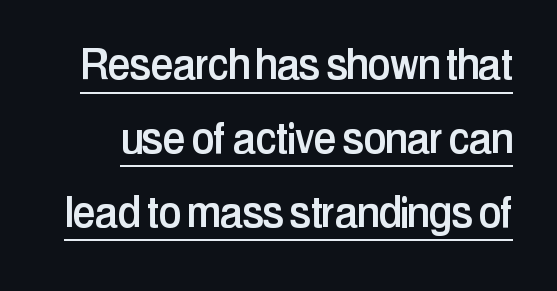
Q: Is the text italic (slanted)? A: No, it is upright.
Q: Is the typeface a serif or a sans-serif typeface? A: Sans-serif.
Q: Is the text underlined? A: Yes.
Q: Is the spacing between letters normal or unusually wide? A: Normal.
Q: Is the spacing between lines tight, normal or loose? A: Normal.
Q: Width (condensed, normal, or wide)? A: Condensed.
Q: Stroke contrast? A: Low.
Q: x-height? A: Medium.
Q: Monospaced? A: No.
